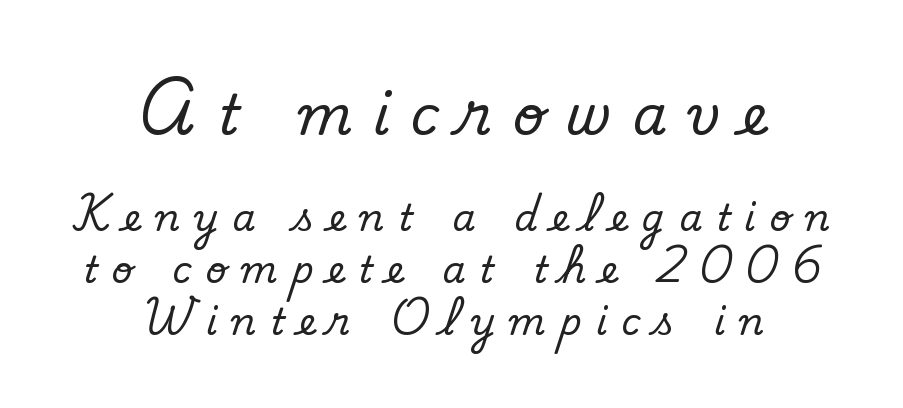
The image shows 55 px regular-weight sans-serif type; set centered, normal line spacing (1.41x), unusually wide letter spacing (+0.38 em), not underlined; the first (top) block is 1.49x larger; low stroke contrast and a small x-height.
